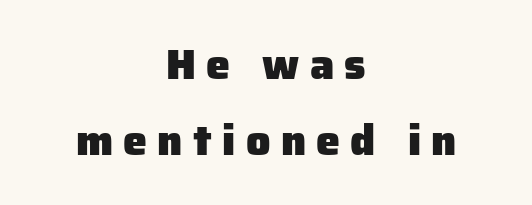
Notice how the passage keeps no hard edge, just a central spine. Note the varied advance widths — an 'i' is clearly narrower than an 'm'. You could only call the tracking loose — the letters float apart. The characters display no serif detailing; their extremities are plain. Strokes here are thick enough to call this a true bold. Every character sits straight up, as roman type does.
